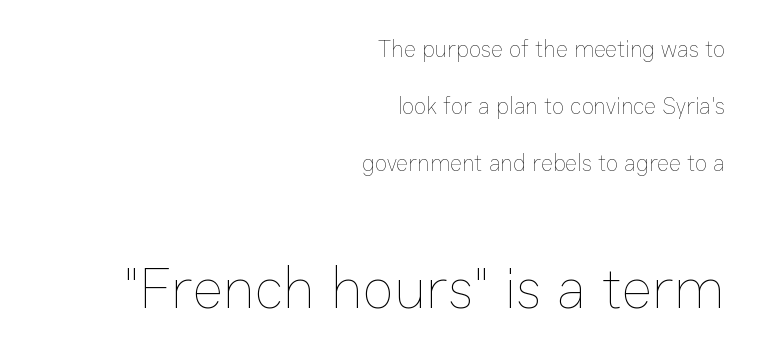
The image shows 58 px thin type, upright; set right-aligned, loose line spacing (2.48x), normal letter spacing, not underlined; the second (bottom) block is 2.52x larger; low stroke contrast and a medium x-height.
